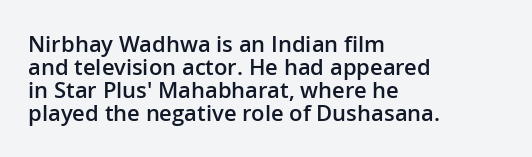
The image shows 22 px text type, upright; set left-aligned, tight line spacing (1.05x), normal letter spacing, not underlined.
